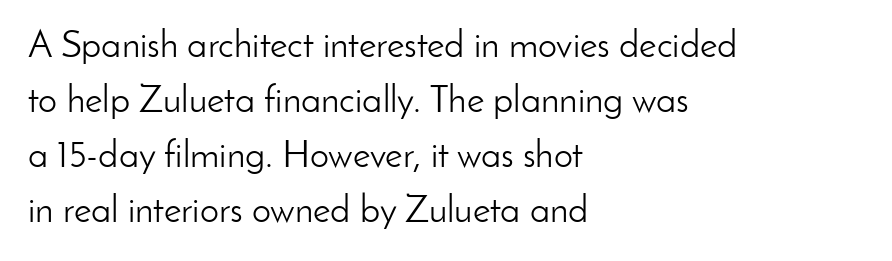
{"serif": "no", "italic": "no", "bold": "no", "weight": "light", "width": "normal", "stroke_contrast": "low", "x_height": "small", "monospaced": "no", "underline": "no", "align": "left", "line_spacing": "normal", "line_spacing_ratio": 1.45, "letter_spacing": "normal", "letter_spacing_em": 0.0, "glyph_px": 38}
